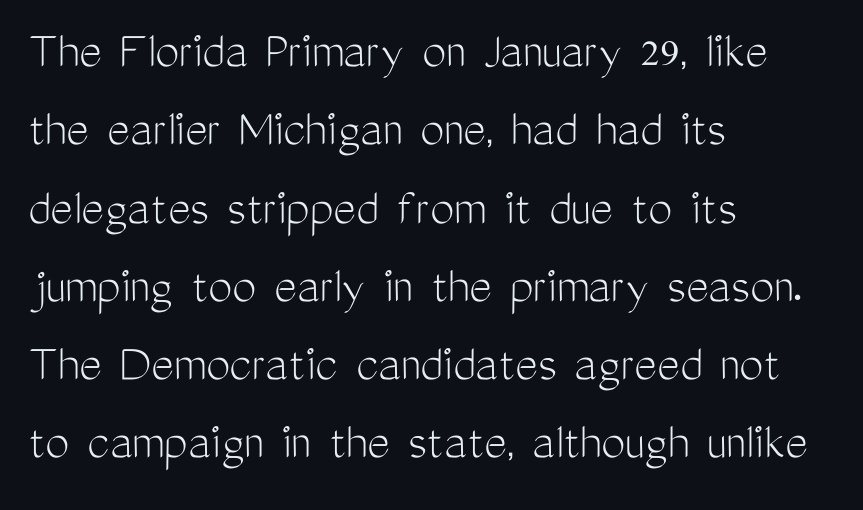
Q: Is the text bold? A: No.
Q: Is the text italic (slanted)? A: No, it is upright.
Q: Is the typeface a serif or a sans-serif typeface? A: Sans-serif.
Q: Is the text underlined? A: No.
Q: How is the paragraph aligned? A: Left-aligned.
Q: Is the spacing between letters normal or unusually wide? A: Normal.
Q: Is the spacing between lines tight, normal or loose? A: Normal.
Q: Width (condensed, normal, or wide)? A: Condensed.
Q: Stroke contrast? A: Medium.
Q: x-height? A: Medium.
Q: Monospaced? A: No.
